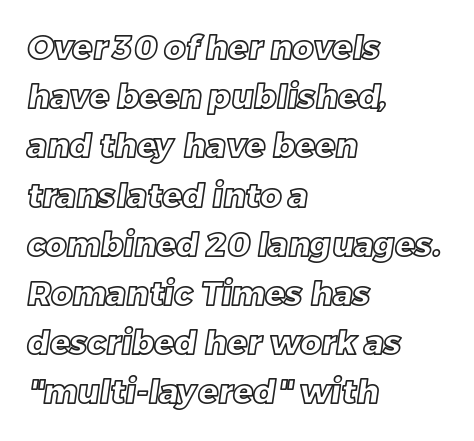
Q: Is the text underlined? A: No.
Q: How is the paragraph aligned? A: Left-aligned.
Q: Is the spacing between letters normal or unusually wide? A: Normal.
Q: Is the spacing between lines tight, normal or loose? A: Normal.
Q: Width (condensed, normal, or wide)? A: Normal.
Q: x-height? A: Large.
Q: Monospaced? A: No.
